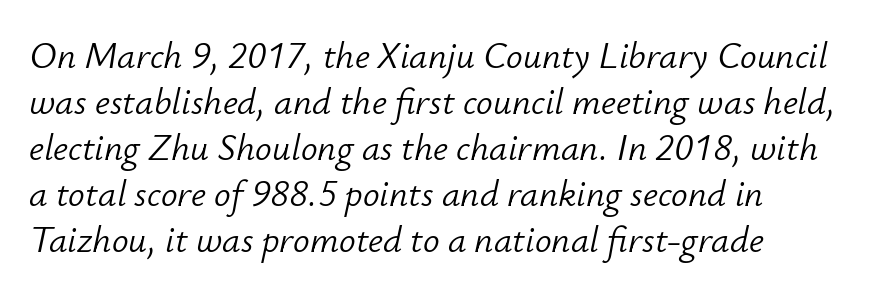
Q: Is the text bold? A: No.
Q: Is the text italic (slanted)? A: Yes, it leans right by about 12 degrees.
Q: Is the text underlined? A: No.
Q: Is the spacing between letters normal or unusually wide? A: Normal.
Q: Width (condensed, normal, or wide)? A: Normal.
Q: Stroke contrast? A: Low.
Q: x-height? A: Small.
Q: Monospaced? A: No.
